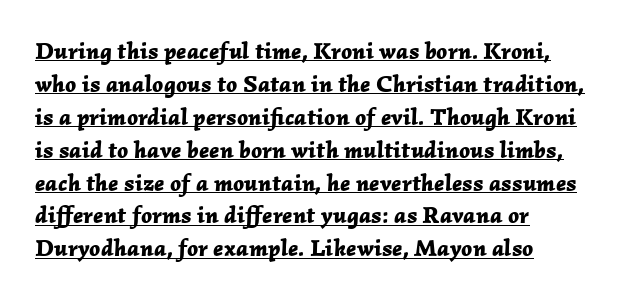
Words appear dense and cohesive because spacing is normal. If you drew a line through each stem, it would be angled. Compared with undecorated copy, this sample adds a rule below the words. What's the leading like? Ordinary, nothing unusual.
